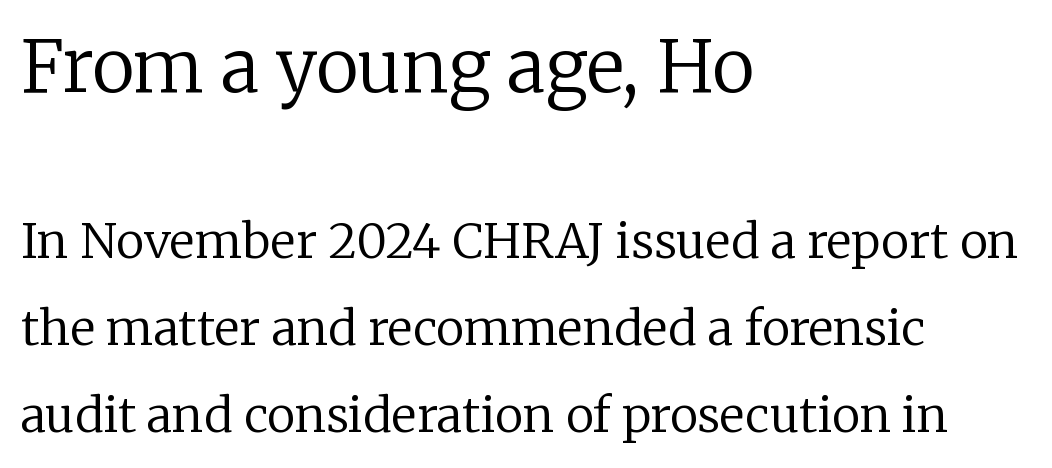
{"serif": "yes", "italic": "no", "bold": "no", "weight": "regular", "width": "normal", "stroke_contrast": "low", "x_height": "medium", "monospaced": "no", "underline": "no", "align": "left", "line_spacing_ratio": 1.82, "letter_spacing": "normal", "letter_spacing_em": 0.0, "larger_block": "first", "size_ratio": 1.5, "glyph_px": 72}
